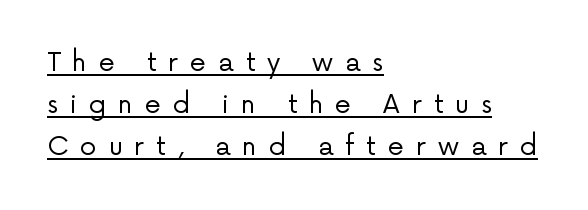
The strokes are not fattened; the text isn't bold. Descenders here cross a horizontal rule under the line. Regular leading. The letters stand straight up with perfectly vertical stems. Teacher's note: observe the even left margin — that is flush-left alignment. Tracking here is generous; glyphs stand well apart from one another.
